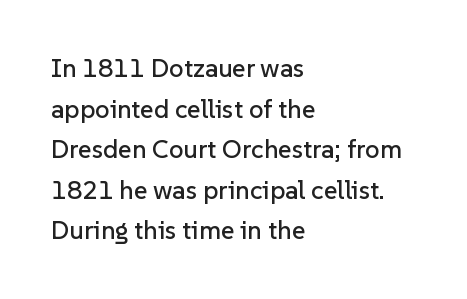
Q: Is the text italic (slanted)? A: No, it is upright.
Q: Is the text underlined? A: No.
Q: How is the paragraph aligned? A: Left-aligned.
Q: Is the spacing between letters normal or unusually wide? A: Normal.
Q: Is the spacing between lines tight, normal or loose? A: Normal.
